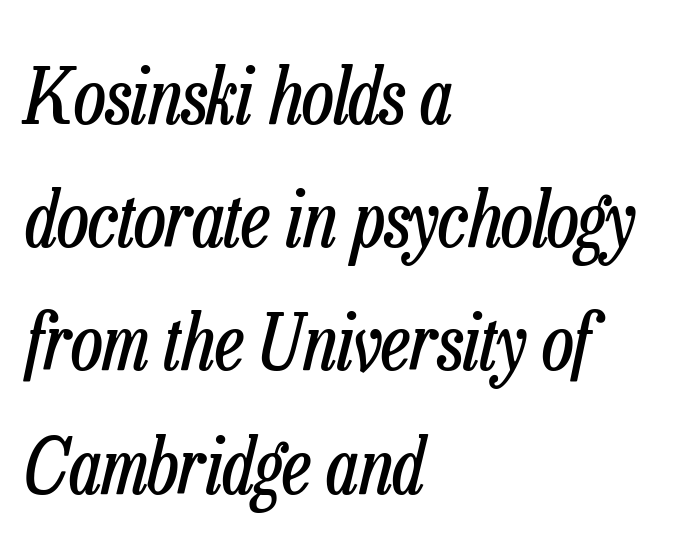
Spacing verdict: proportional, widths tailored to each character. It's the slanting kind of type. Underline: absent. Leading: standard. Reading down the block, your eye returns to a fixed left position each line. No extra ink here — the face is not bold.
